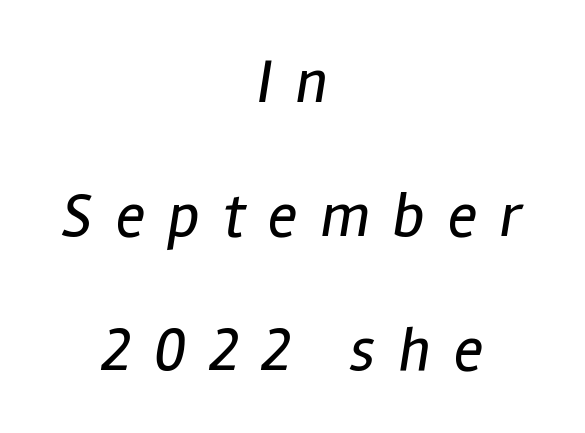
Q: Is the text bold? A: No.
Q: Is the text italic (slanted)? A: Yes, it leans right by about 12 degrees.
Q: Is the text underlined? A: No.
Q: How is the paragraph aligned? A: Centered.
Q: Is the spacing between letters normal or unusually wide? A: Unusually wide.
Q: Is the spacing between lines tight, normal or loose? A: Loose.
Q: Width (condensed, normal, or wide)? A: Condensed.
Q: Stroke contrast? A: Low.
Q: x-height? A: Medium.
Q: Monospaced? A: No.
